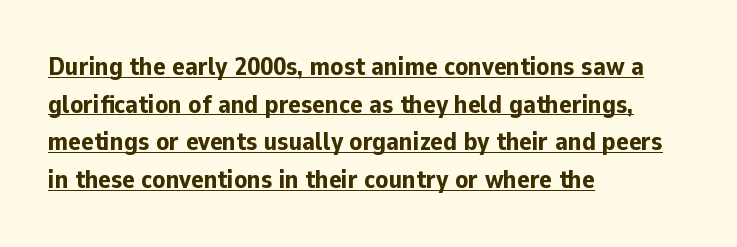
Is there much room between lines? A standard amount, neither cramped nor airy. Caption: multi-line text, flush left, ragged right. Posture: vertical. Students, note that the glyphs here touch the page at normal intervals. What decoration does the sample have? An underline.
